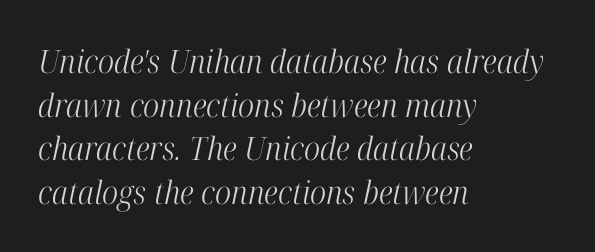
Does the type have serifs? Yes, each stem ends in a small foot. Only glyphs here, with clear space below each row. What's the leading like? Ordinary, nothing unusual. Notice how the passage keeps a crisp vertical edge on the left only.
